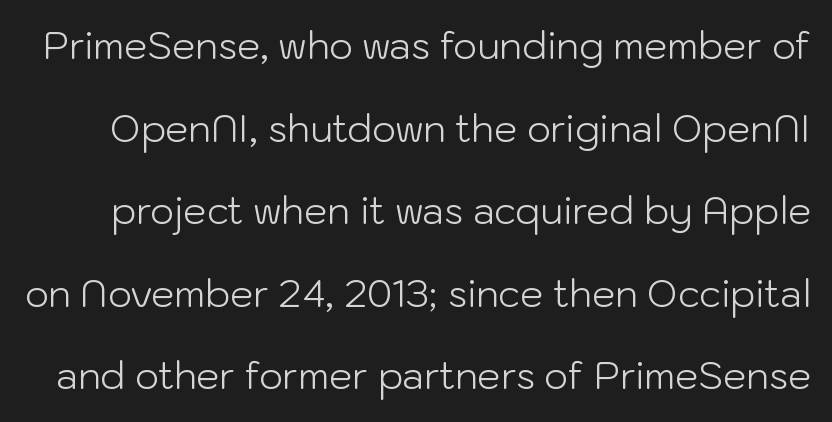
These lines are rendered in a variable-pitch font. Tracking value appears to be zero — textbook default spacing. A clean baseline with only descenders dipping below it. Posture: vertical. The text was rendered using a sans face with plain stroke endings.
